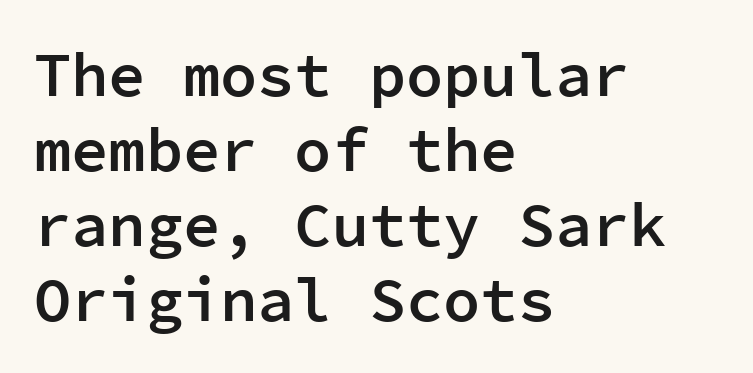
{"serif": "no", "italic": "no", "bold": "semi", "weight": "semibold", "width": "normal", "stroke_contrast": "low", "x_height": "medium", "monospaced": "yes", "underline": "no", "align": "left", "line_spacing_ratio": 1.21, "letter_spacing": "normal", "letter_spacing_em": 0.0, "glyph_px": 62}
